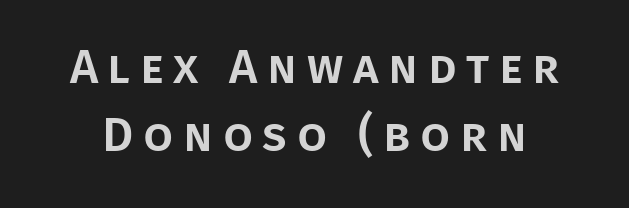
Q: Is the text italic (slanted)? A: No, it is upright.
Q: Is the typeface a serif or a sans-serif typeface? A: Sans-serif.
Q: Is the text underlined? A: No.
Q: Is the spacing between letters normal or unusually wide? A: Unusually wide.
Q: Is the spacing between lines tight, normal or loose? A: Normal.
Q: Width (condensed, normal, or wide)? A: Normal.
Q: Stroke contrast? A: Low.
Q: x-height? A: Large.
Q: Monospaced? A: No.
